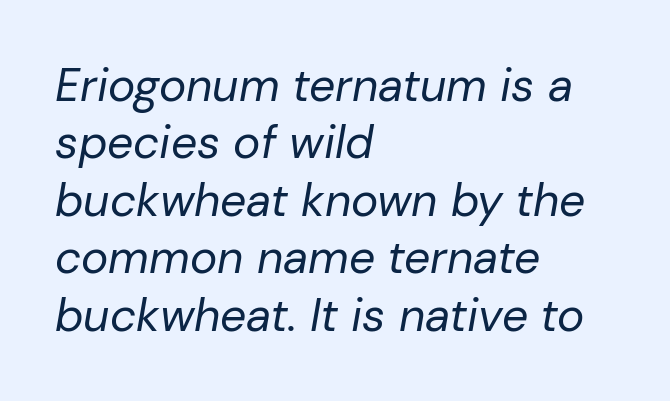
{"italic": "yes", "lean": "right", "slant_degrees": 10, "bold": "no", "weight": "regular", "width": "normal", "stroke_contrast": "low", "x_height": "medium", "monospaced": "no", "underline": "no", "align": "left", "line_spacing": "normal", "line_spacing_ratio": 1.25, "letter_spacing": "normal", "letter_spacing_em": 0.0, "glyph_px": 46}
